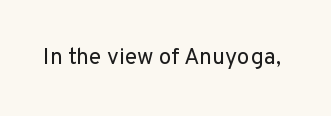
{"italic": "no", "bold": "no", "underline": "no", "letter_spacing": "normal", "letter_spacing_em": 0.0, "glyph_px": 23}
